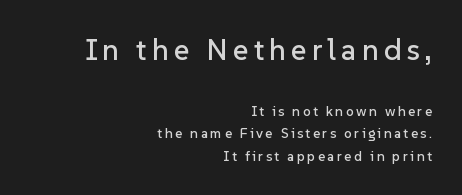
Q: Is the text italic (slanted)? A: No, it is upright.
Q: Is the typeface a serif or a sans-serif typeface? A: Sans-serif.
Q: Is the text underlined? A: No.
Q: How is the paragraph aligned? A: Right-aligned.
Q: Is the spacing between lines tight, normal or loose? A: Normal.
Q: Which block of text is set in a larger size, the first (top) or the second (bottom)? A: The first (top) one.
Q: Width (condensed, normal, or wide)? A: Normal.
Q: Stroke contrast? A: Low.
Q: x-height? A: Medium.
Q: Monospaced? A: No.
